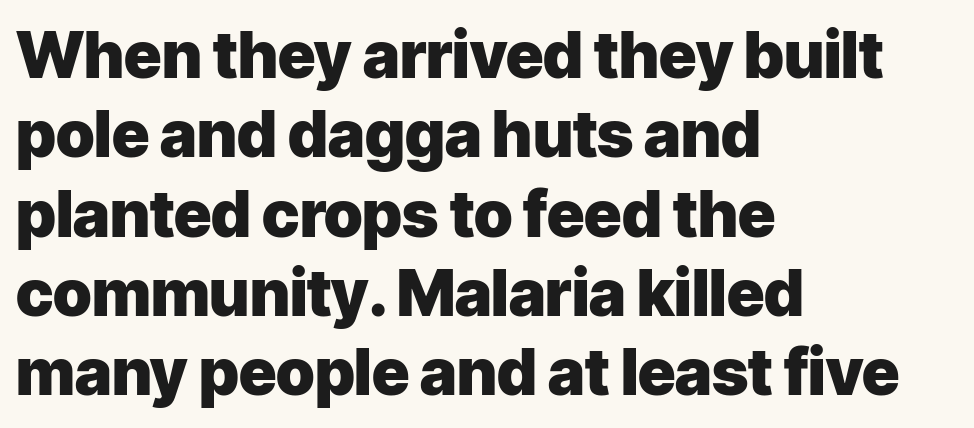
The axis of the letterforms is exactly vertical. The rendering uses natural spacing where letterforms have individual widths. In terms of weight, the rendering is a true, heavy bold. Glyph-to-glyph distance matches everyday printed text. All the whitespace from short lines collects on the right.
